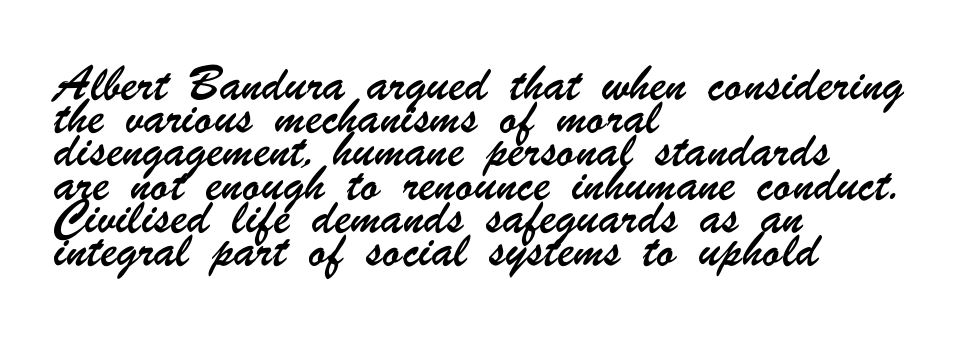
Is the letter spacing exaggerated? No — it looks like the ordinary default. Honestly, the row spacing looks completely unremarkable. This sample is left-justified, so line endings fall wherever the words run out. The space beneath each line is pristine and unruled.
